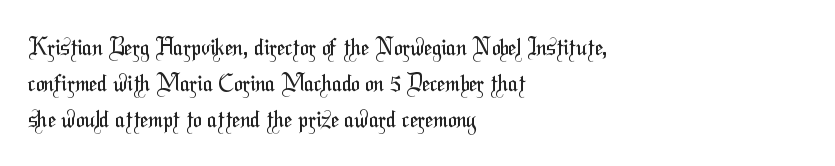
The image shows 23 px text type; set left-aligned, normal line spacing (1.56x), normal letter spacing, not underlined.
